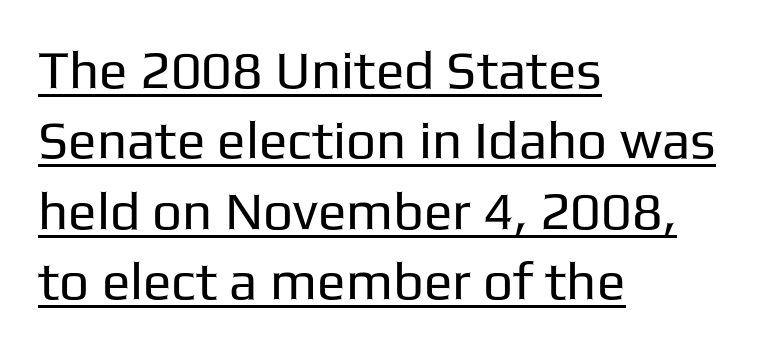
The image shows 53 px regular-weight sans-serif type, upright; set left-aligned, normal line spacing (1.33x), normal letter spacing, underlined; low stroke contrast and a medium x-height.
